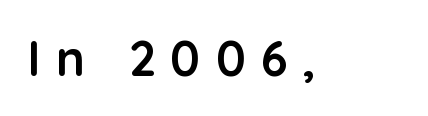
Q: Is the text bold? A: Yes.
Q: Is the text italic (slanted)? A: No, it is upright.
Q: Is the typeface a serif or a sans-serif typeface? A: Sans-serif.
Q: Is the text underlined? A: No.
Q: Is the spacing between letters normal or unusually wide? A: Unusually wide.
Q: Width (condensed, normal, or wide)? A: Normal.
Q: Stroke contrast? A: Low.
Q: x-height? A: Medium.
Q: Monospaced? A: No.
